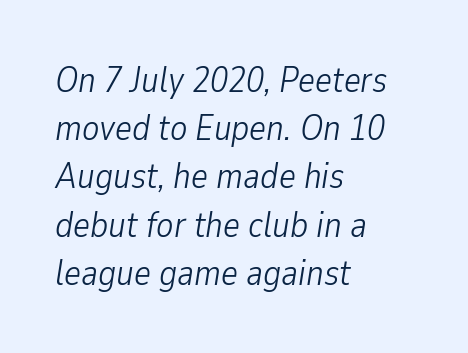
The image shows 36 px light, condensed type, italic (leaning right); set left-aligned, normal line spacing (1.34x), normal letter spacing, not underlined; low stroke contrast and a medium x-height.
